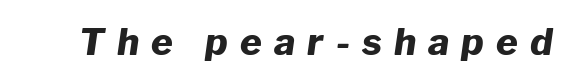
The image shows 37 px heavy type, italic (leaning right); set unusually wide letter spacing (+0.33 em), not underlined; low stroke contrast and a medium x-height.
